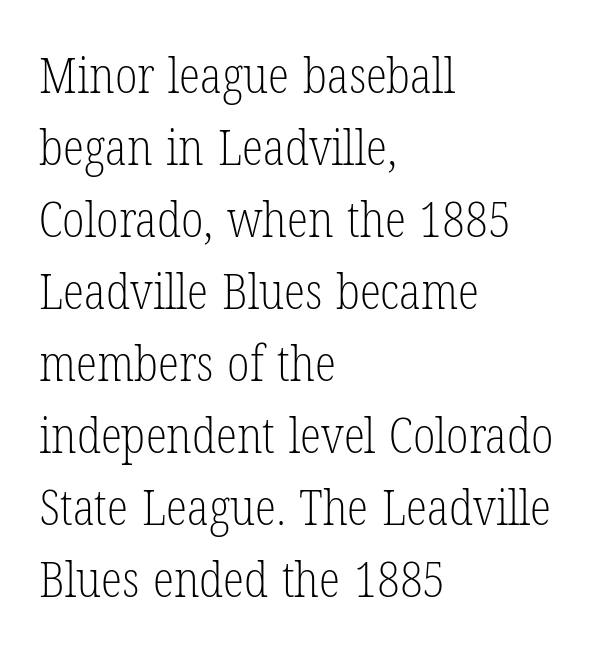
{"serif": "yes", "italic": "no", "bold": "no", "weight": "light", "width": "condensed", "stroke_contrast": "low", "x_height": "medium", "monospaced": "no", "underline": "no", "align": "left", "line_spacing": "normal", "line_spacing_ratio": 1.47, "letter_spacing": "normal", "letter_spacing_em": 0.0, "glyph_px": 49}
